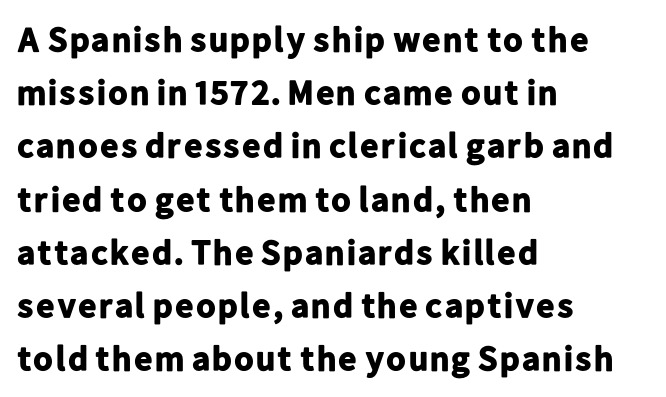
Q: Is the text bold? A: Yes.
Q: Is the text italic (slanted)? A: No, it is upright.
Q: Is the typeface a serif or a sans-serif typeface? A: Sans-serif.
Q: Is the text underlined? A: No.
Q: How is the paragraph aligned? A: Left-aligned.
Q: Is the spacing between letters normal or unusually wide? A: Normal.
Q: Is the spacing between lines tight, normal or loose? A: Normal.
Q: Width (condensed, normal, or wide)? A: Normal.
Q: Stroke contrast? A: Low.
Q: x-height? A: Medium.
Q: Monospaced? A: No.
